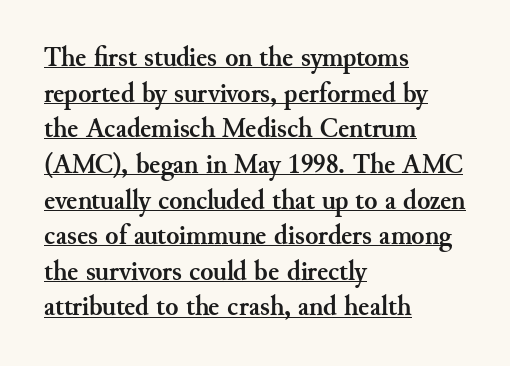
Leading: standard. This is heavy type, rendered in bold. Underline: present. The paragraph has a hard left edge and a soft right edge. In terms of letterspacing, this is plain default setting.
